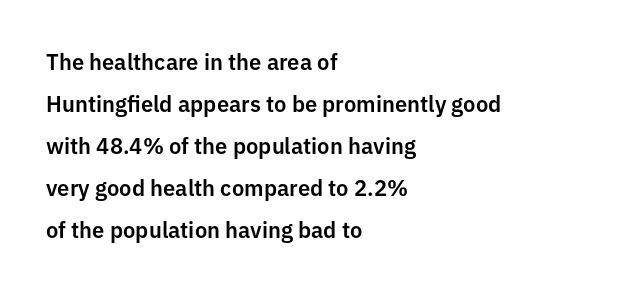
This block would shrink considerably if given ordinary leading; it's expanded now. Posture: straight, roman, zero tilt. Where is the straight margin? On the left. Any mark beneath the type? The region is blank.
